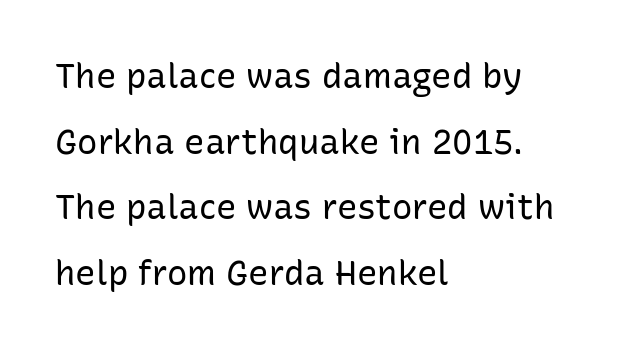
The image shows 34 px regular-weight sans-serif type, upright; set left-aligned, loose line spacing (1.93x), normal letter spacing, not underlined; low stroke contrast and a medium x-height.
